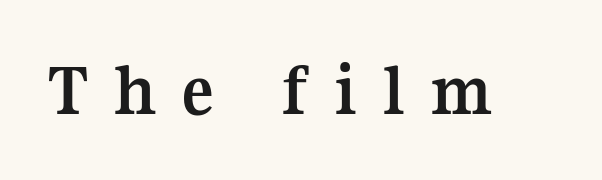
Q: Is the text bold? A: Yes.
Q: Is the text italic (slanted)? A: No, it is upright.
Q: Is the typeface a serif or a sans-serif typeface? A: Serif.
Q: Is the text underlined? A: No.
Q: Is the spacing between letters normal or unusually wide? A: Unusually wide.
Q: Width (condensed, normal, or wide)? A: Normal.
Q: Stroke contrast? A: Medium.
Q: x-height? A: Medium.
Q: Monospaced? A: No.
